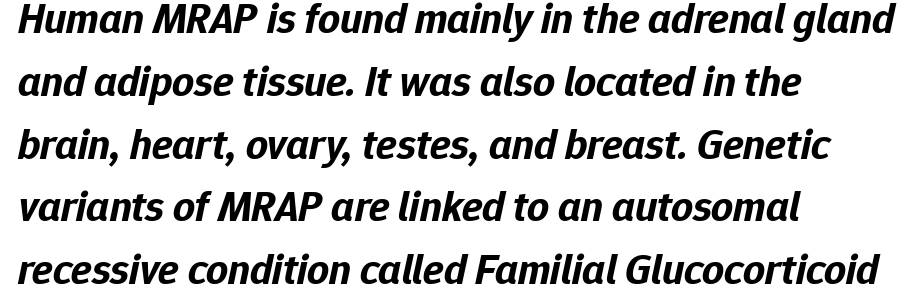
The line-height multiplier appears to be the usual default. The face used here has the dense, thick strokes of a bold. A typesetter would call this proportional, since set widths differ per character. Caption: multi-line text, flush left, ragged right.
